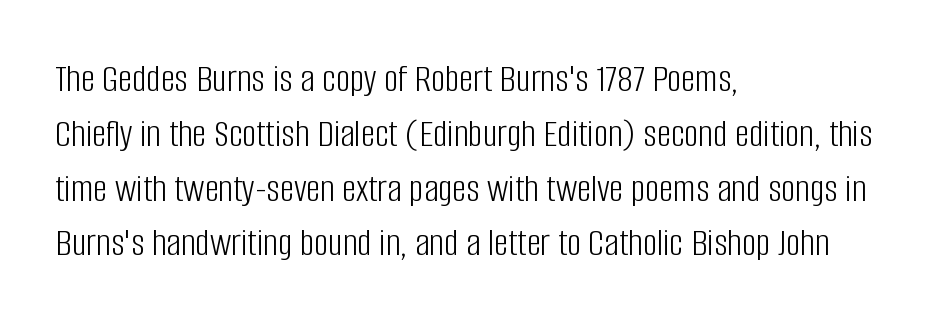
{"serif": "no", "italic": "no", "bold": "no", "weight": "light", "width": "condensed", "stroke_contrast": "low", "x_height": "large", "monospaced": "no", "underline": "no", "align": "left", "line_spacing": "normal", "line_spacing_ratio": 1.37, "letter_spacing": "normal", "letter_spacing_em": 0.0, "glyph_px": 40}
